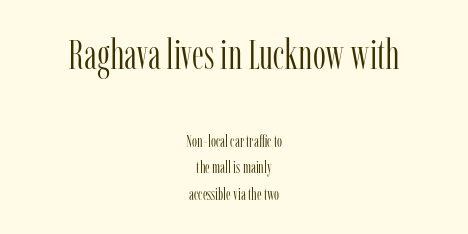
Q: Is the text bold? A: No.
Q: Is the text italic (slanted)? A: No, it is upright.
Q: Is the typeface a serif or a sans-serif typeface? A: Serif.
Q: Is the text underlined? A: No.
Q: How is the paragraph aligned? A: Centered.
Q: Is the spacing between letters normal or unusually wide? A: Normal.
Q: Is the spacing between lines tight, normal or loose? A: Normal.
Q: Which block of text is set in a larger size, the first (top) or the second (bottom)? A: The first (top) one.
Q: Width (condensed, normal, or wide)? A: Condensed.
Q: Stroke contrast? A: Low.
Q: x-height? A: Medium.
Q: Monospaced? A: No.
